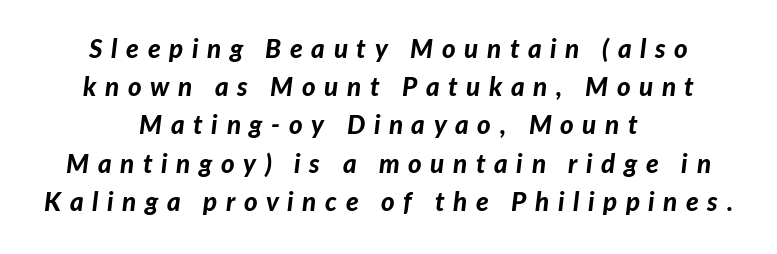
Q: Is the text bold? A: Yes.
Q: Is the text italic (slanted)? A: Yes, it leans right by about 7 degrees.
Q: Is the text underlined? A: No.
Q: How is the paragraph aligned? A: Centered.
Q: Is the spacing between letters normal or unusually wide? A: Unusually wide.
Q: Is the spacing between lines tight, normal or loose? A: Normal.
